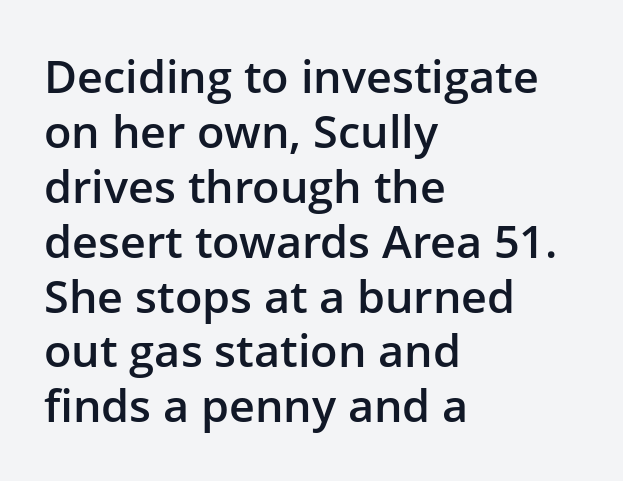
Q: Is the text bold? A: Semi-bold.
Q: Is the text italic (slanted)? A: No, it is upright.
Q: Is the typeface a serif or a sans-serif typeface? A: Sans-serif.
Q: Is the text underlined? A: No.
Q: How is the paragraph aligned? A: Left-aligned.
Q: Is the spacing between letters normal or unusually wide? A: Normal.
Q: Width (condensed, normal, or wide)? A: Normal.
Q: Stroke contrast? A: Low.
Q: x-height? A: Medium.
Q: Monospaced? A: No.
